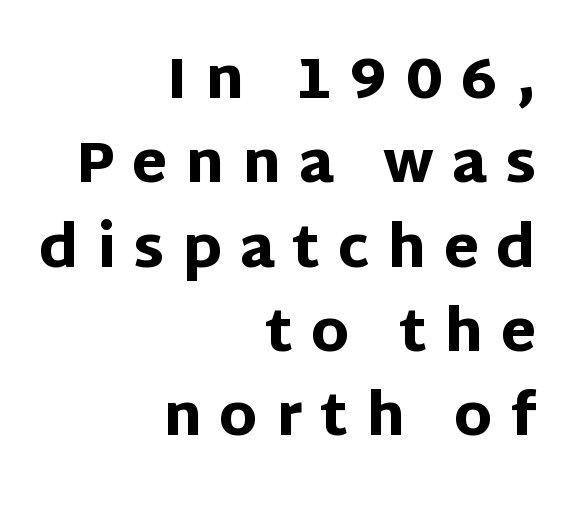
Anything drawn beneath the words? Only blank space. The font's upright variant was chosen for this text. This sample is right-justified, so line beginnings fall wherever the words allow. The letterforms stand isolated, each surrounded by extra space. Does the leading feel generous? No, just average.
